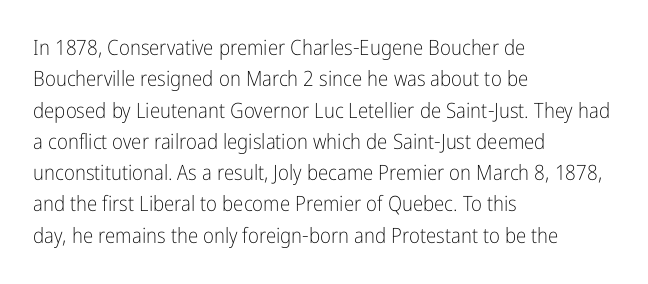
Ordinary non-slanted type is in use. Honestly, the row spacing looks completely unremarkable. These lines keep a tight, regular rhythm from letter to letter. These lines stack with their left ends in a neat column.
